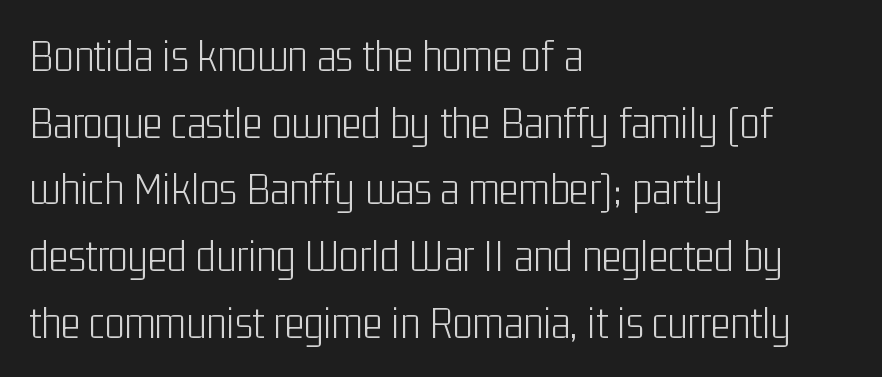
If you drew a ruler down the left edge, every line would touch it. The rows are spaced the way most documents space them. Nothing sits at the stroke ends, so this counts as sans-serif. The line texture is even and compact thanks to regular tracking. Rule under the text: the space is simply empty.
